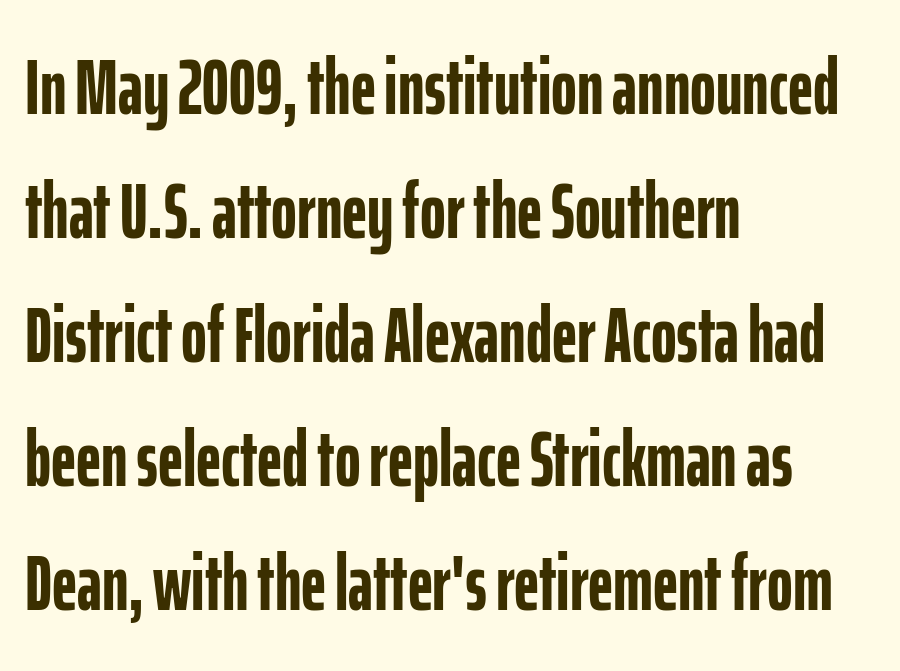
The image shows 78 px semibold, condensed sans-serif type, upright; set left-aligned, normal line spacing (1.59x), normal letter spacing, not underlined; low stroke contrast and a medium x-height.
